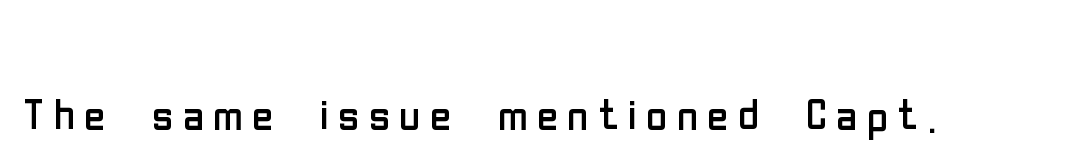
{"serif": "no", "italic": "no", "bold": "no", "weight": "regular", "width": "condensed", "stroke_contrast": "low", "x_height": "medium", "monospaced": "no", "underline": "no", "glyph_px": 58}
